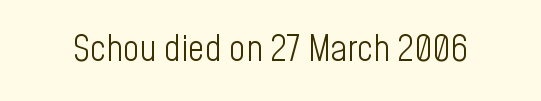
Letters have the restrained weight of plain body copy at most. Type without underlining. Do the letters lean? They stand straight. These lines are rendered in a variable-pitch font. Between one letter and the next there's only the usual sliver of space. Each letter's strokes conclude bluntly, with no projecting serifs.
